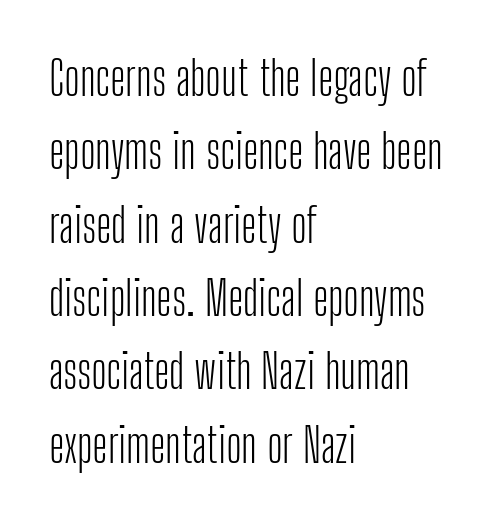
{"serif": "no", "italic": "no", "bold": "no", "weight": "light", "width": "condensed", "stroke_contrast": "low", "x_height": "medium", "monospaced": "no", "underline": "no", "align": "left", "line_spacing": "normal", "line_spacing_ratio": 1.56, "letter_spacing": "normal", "letter_spacing_em": 0.0, "glyph_px": 47}
